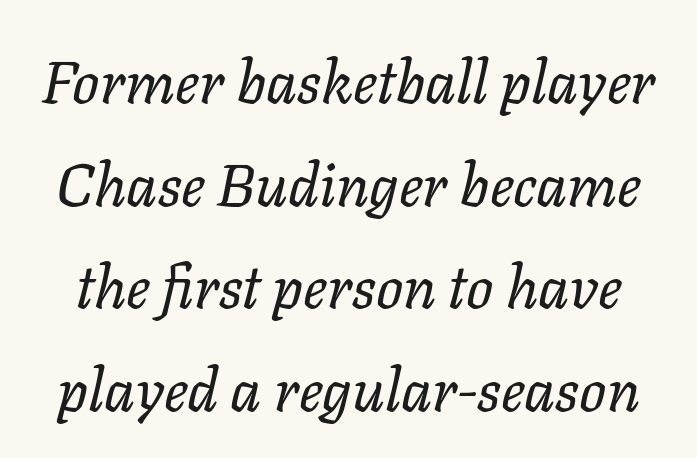
The image shows 60 px regular-weight type, italic (leaning right); set line spacing 1.71x, normal letter spacing, not underlined; low stroke contrast and a medium x-height.
